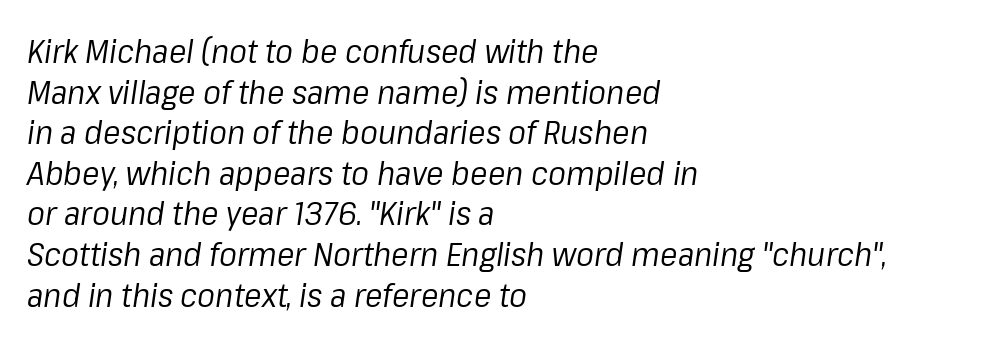
Q: Is the text bold? A: No.
Q: Is the text italic (slanted)? A: Yes, it leans right by about 8 degrees.
Q: Is the text underlined? A: No.
Q: How is the paragraph aligned? A: Left-aligned.
Q: Is the spacing between letters normal or unusually wide? A: Normal.
Q: Width (condensed, normal, or wide)? A: Normal.
Q: Stroke contrast? A: Low.
Q: x-height? A: Medium.
Q: Monospaced? A: No.
